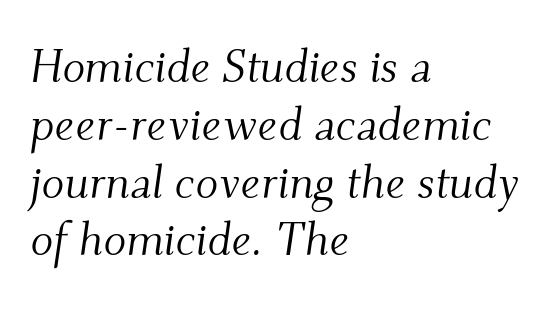
Lines of text with bare space underneath. The passage shown has conventional tracking throughout. This rendering uses left alignment, leaving the right contour irregular. No heavy texture on the line: the type isn't bold. These lines are composed in type with serifs.
